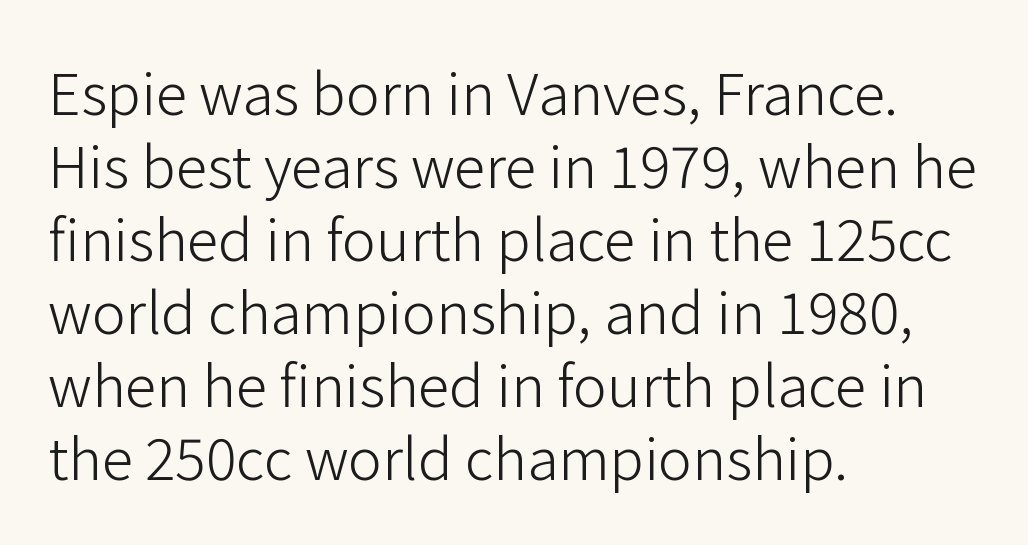
The image shows 57 px light sans-serif type, upright; set left-aligned, normal line spacing (1.28x), normal letter spacing, not underlined; low stroke contrast and a medium x-height.
